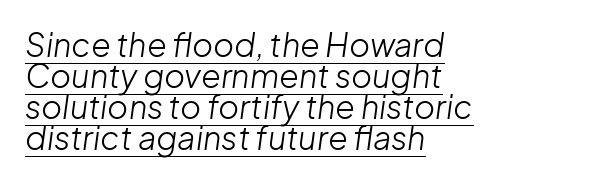
Compared with typical paragraphs, the rows here are closer together. Students, note that the glyphs here touch the page at normal intervals. Where is the straight margin? On the left. The typeface has the unassuming heft of standard copy or less. The glyphs look as if they've been sheared to an angle. Each letter keeps its own natural width here, so spacing adapts to shape.
